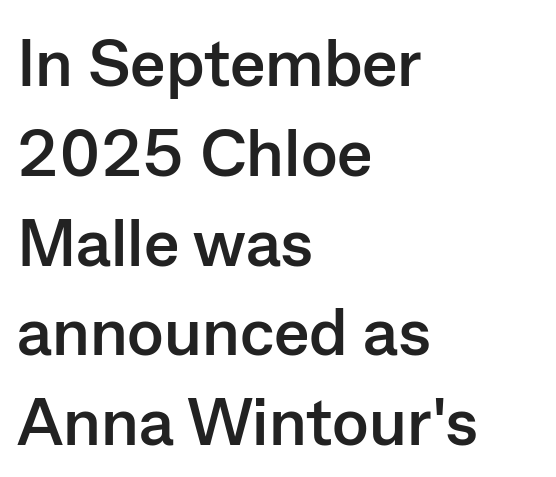
{"serif": "no", "italic": "no", "bold": "yes", "weight": "semibold", "width": "normal", "stroke_contrast": "low", "x_height": "medium", "monospaced": "no", "underline": "no", "align": "left", "line_spacing": "normal", "line_spacing_ratio": 1.34, "letter_spacing": "normal", "letter_spacing_em": 0.0, "glyph_px": 67}
